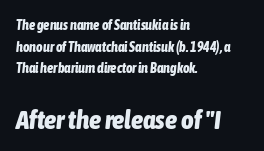
Each glyph is drawn with heavy, bold strokes. In terms of posture, this sample is oblique. The more generous point size was reserved for the lower chunk. Underline: absent.
